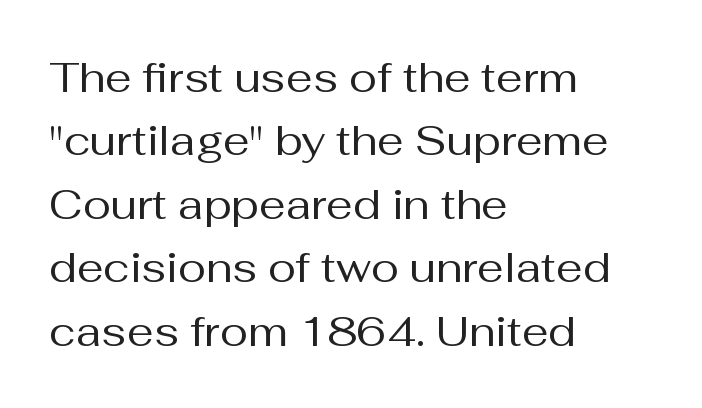
{"serif": "no", "italic": "no", "bold": "no", "weight": "regular", "width": "normal", "stroke_contrast": "medium", "x_height": "medium", "monospaced": "no", "underline": "no", "align": "left", "line_spacing": "normal", "line_spacing_ratio": 1.51, "letter_spacing": "normal", "letter_spacing_em": 0.0, "glyph_px": 42}
